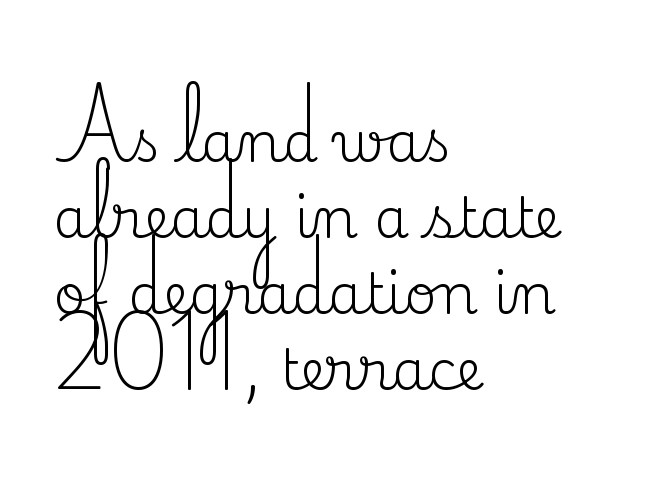
The image shows 56 px regular-weight serif type, upright; set left-aligned, normal line spacing (1.36x), normal letter spacing, not underlined; medium stroke contrast and a small x-height.
